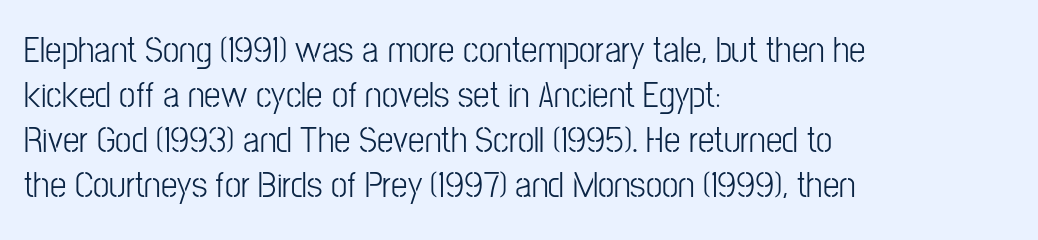
Q: Is the text bold? A: No.
Q: Is the text italic (slanted)? A: No, it is upright.
Q: Is the typeface a serif or a sans-serif typeface? A: Sans-serif.
Q: Is the text underlined? A: No.
Q: How is the paragraph aligned? A: Left-aligned.
Q: Is the spacing between letters normal or unusually wide? A: Normal.
Q: Width (condensed, normal, or wide)? A: Condensed.
Q: Stroke contrast? A: Low.
Q: x-height? A: Medium.
Q: Monospaced? A: No.
